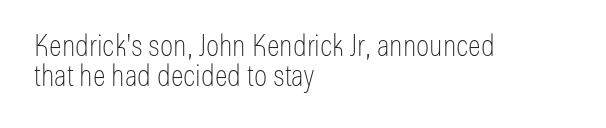
Q: Is the text bold? A: No.
Q: Is the text italic (slanted)? A: No, it is upright.
Q: Is the typeface a serif or a sans-serif typeface? A: Sans-serif.
Q: Is the text underlined? A: No.
Q: How is the paragraph aligned? A: Left-aligned.
Q: Is the spacing between letters normal or unusually wide? A: Normal.
Q: Is the spacing between lines tight, normal or loose? A: Tight.
Q: Width (condensed, normal, or wide)? A: Condensed.
Q: Stroke contrast? A: Low.
Q: x-height? A: Medium.
Q: Monospaced? A: No.
